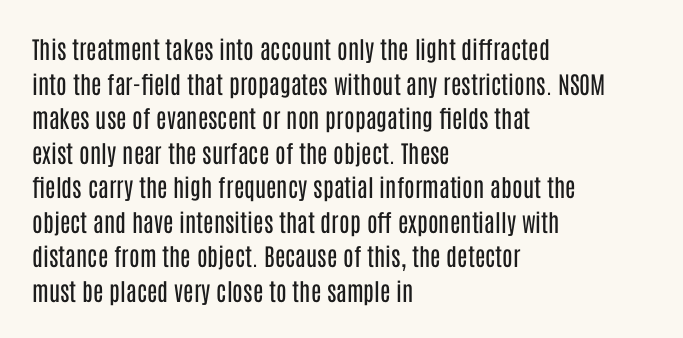
Q: Is the text bold? A: No.
Q: Is the text italic (slanted)? A: No, it is upright.
Q: Is the text underlined? A: No.
Q: How is the paragraph aligned? A: Left-aligned.
Q: Is the spacing between letters normal or unusually wide? A: Normal.
Q: Is the spacing between lines tight, normal or loose? A: Normal.
